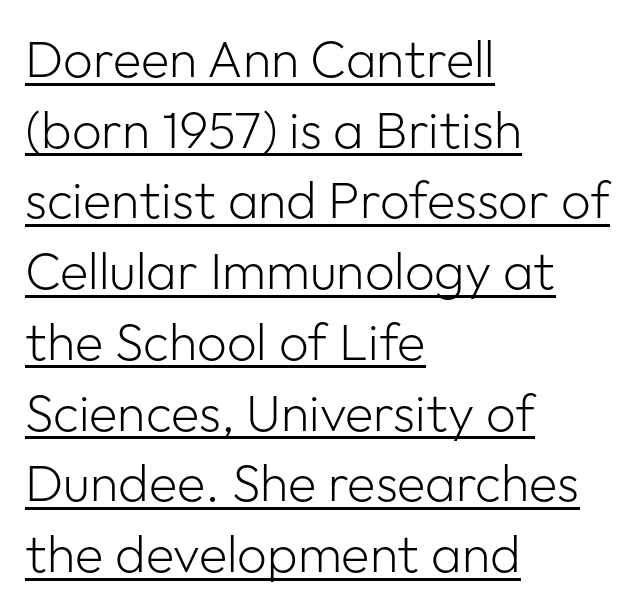
This rendering uses left alignment, leaving the right contour irregular. Look at the bottom of the vertical strokes: they stop flat, with no serifs. The horizontal fit of the characters is conventional and even. The block of text has a typical density, with ordinary space between rows. Weight: not bold — regular or lighter. A typesetter would call this proportional, since set widths differ per character.
